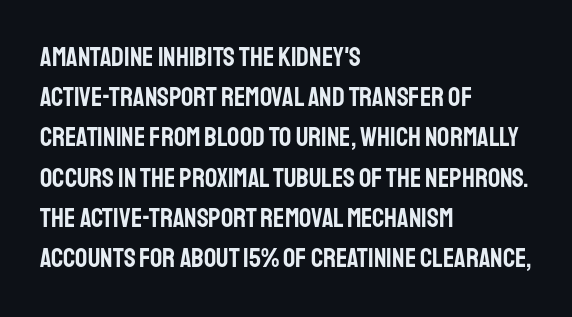
Summary of vertical rhythm: regular, with standard interline spacing. No italicization has been applied; the sample stays upright. One-word summary of the alignment: left. The line texture is even and compact thanks to regular tracking. The space directly below the letters is spotless.
